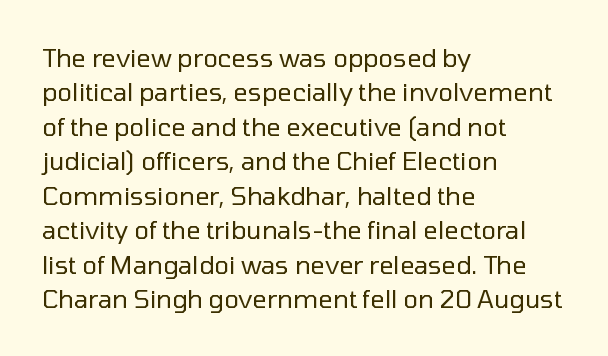
{"italic": "no", "bold": "no", "underline": "no", "align": "left", "line_spacing": "normal", "line_spacing_ratio": 1.38, "letter_spacing": "normal", "letter_spacing_em": 0.0, "glyph_px": 25}
